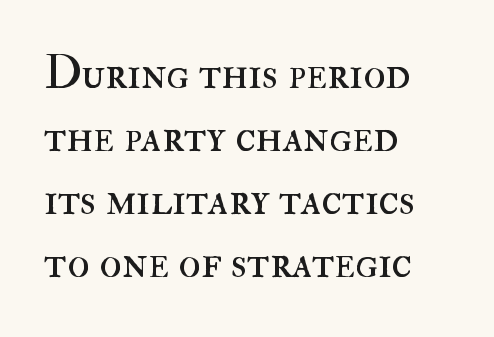
{"italic": "no", "bold": "no", "weight": "regular", "width": "normal", "stroke_contrast": "high", "x_height": "small", "monospaced": "no", "underline": "no", "align": "left", "line_spacing": "normal", "line_spacing_ratio": 1.37, "letter_spacing": "normal", "letter_spacing_em": 0.0, "glyph_px": 46}
